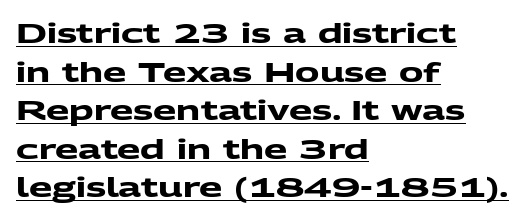
The image shows 27 px bold type; set left-aligned, normal line spacing (1.43x), normal letter spacing, underlined.
